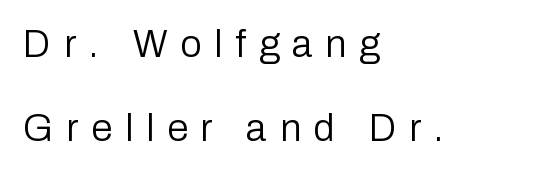
The strokes are not fattened; the text isn't bold. Baseline-to-baseline distance is far greater than the letter height. Do the characters align in a grid? No, the font is proportional. The words here are not underlined.
